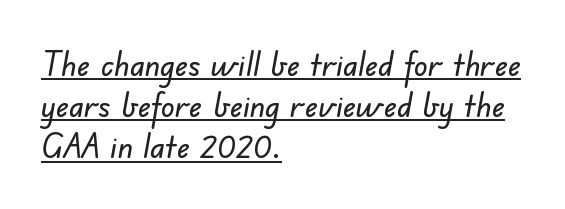
Short note: letters normally spaced. Note the varied advance widths — an 'i' is clearly narrower than an 'm'. Alignment: flush left. Check the space under the baseline: a stroke is drawn there.
